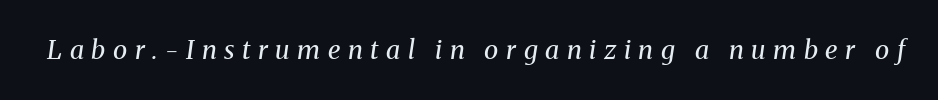
The image shows 26 px text type, italic (leaning right); set unusually wide letter spacing (+0.29 em), not underlined.
